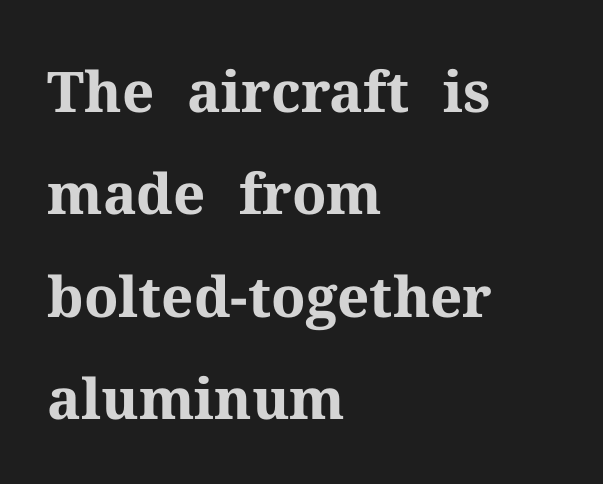
{"serif": "yes", "italic": "no", "bold": "yes", "weight": "bold", "width": "normal", "stroke_contrast": "medium", "x_height": "medium", "monospaced": "no", "underline": "no", "align": "left", "line_spacing_ratio": 1.83, "letter_spacing": "normal", "letter_spacing_em": 0.0, "glyph_px": 56}
